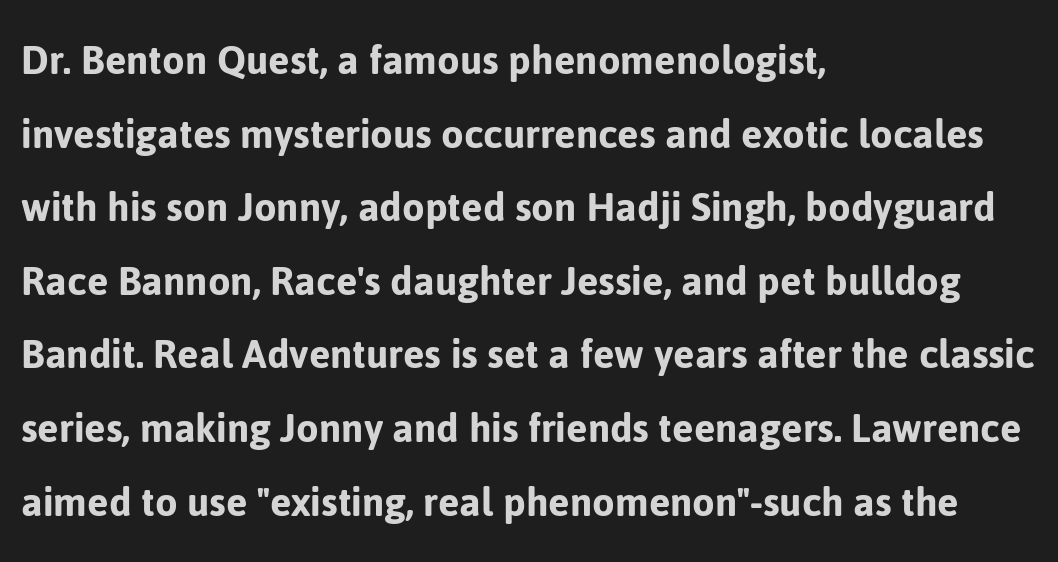
Q: Is the text italic (slanted)? A: No, it is upright.
Q: Is the typeface a serif or a sans-serif typeface? A: Sans-serif.
Q: Is the text underlined? A: No.
Q: How is the paragraph aligned? A: Left-aligned.
Q: Is the spacing between letters normal or unusually wide? A: Normal.
Q: Is the spacing between lines tight, normal or loose? A: Normal.
Q: Width (condensed, normal, or wide)? A: Normal.
Q: Stroke contrast? A: Low.
Q: x-height? A: Medium.
Q: Monospaced? A: No.
